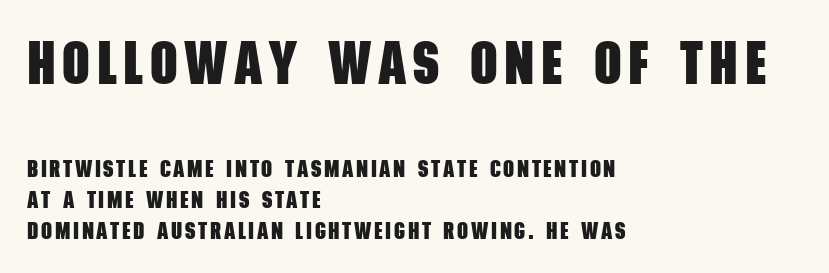
The image shows 60 px heavy, condensed sans-serif type; set left-aligned, normal line spacing (1.31x), not underlined; the first (top) block is 2.5x larger; low stroke contrast and a large x-height.
